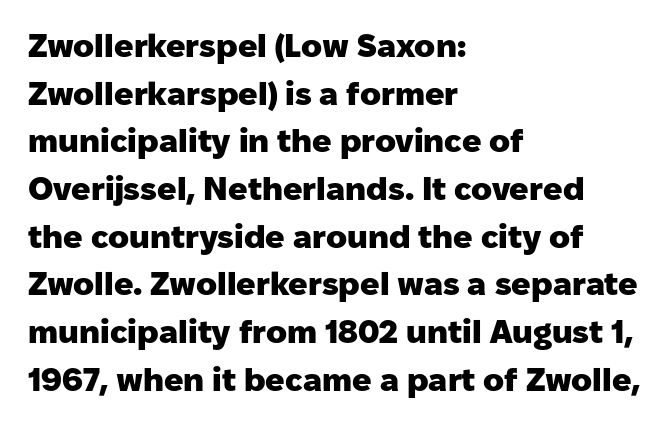
{"serif": "no", "italic": "no", "bold": "yes", "weight": "heavy", "width": "normal", "stroke_contrast": "low", "x_height": "medium", "monospaced": "no", "underline": "no", "align": "left", "line_spacing": "normal", "line_spacing_ratio": 1.49, "letter_spacing": "normal", "letter_spacing_em": 0.0, "glyph_px": 32}
